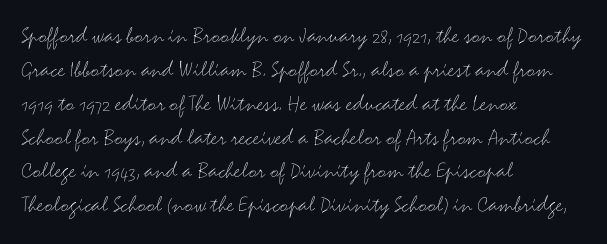
The image shows 24 px text type; set left-aligned, normal line spacing (1.41x), normal letter spacing, not underlined.
